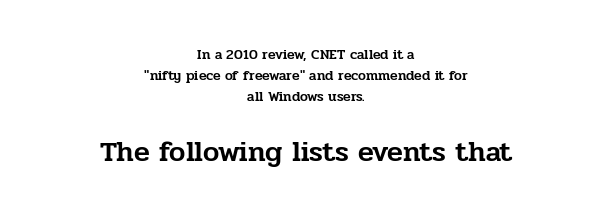
Baseline-to-baseline distance is the conventional proportion of letter height. Each letter keeps its own natural width here, so spacing adapts to shape. If you drew a line through each stem, it would be perfectly vertical. The type family on display is of the serif kind. The specimen omits any rule beneath the text block's lines.
